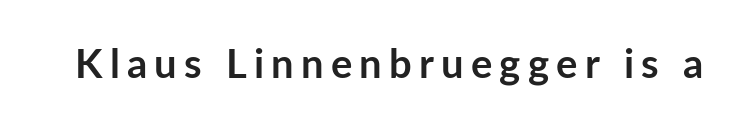
The image shows 40 px semibold sans-serif type, upright; set not underlined; low stroke contrast and a medium x-height.
